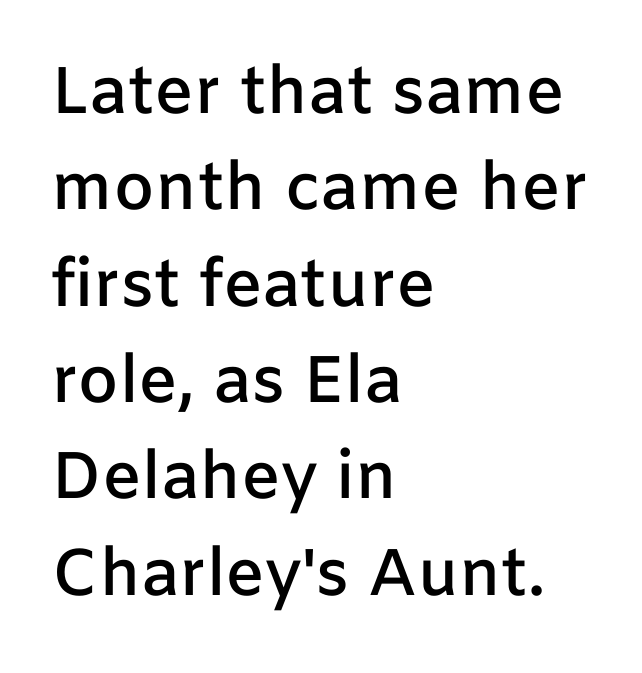
The type family on display is of the sans-serif kind. The rows are spaced the way most documents space them. On the weight axis this lands at semibold, roughly 600. The letters sit at their default tracking, neither squeezed nor spread.
